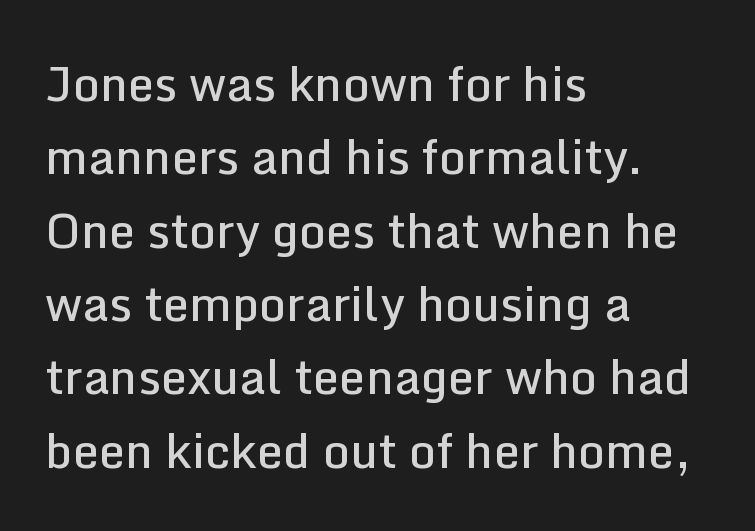
The image shows 47 px semibold sans-serif type, upright; set left-aligned, normal line spacing (1.56x), normal letter spacing, not underlined; low stroke contrast and a medium x-height.
